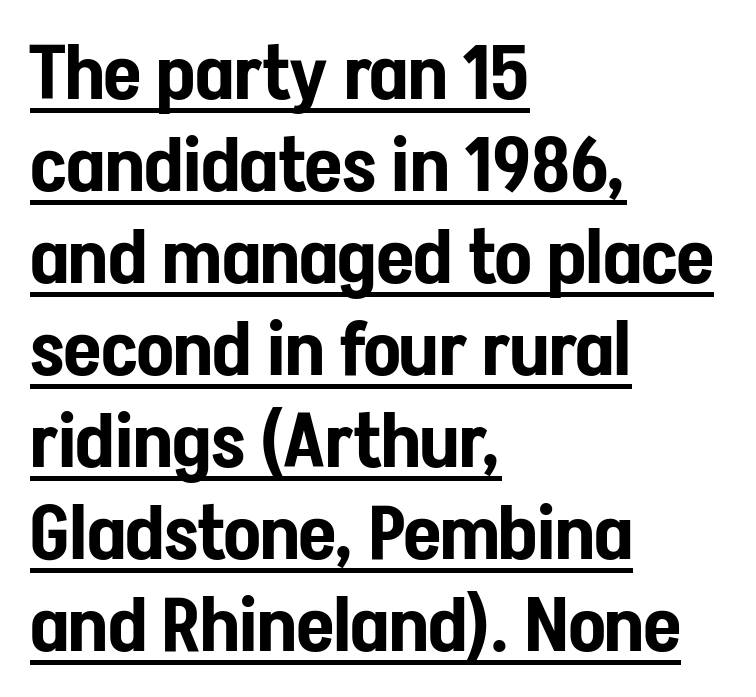
One-word summary of the alignment: left. Do the characters align in a grid? No, the font is proportional. You can see a thin bar hugging the bottom of the glyphs. Each letter's strokes conclude bluntly, with no projecting serifs. Ascenders rise straight up at ninety degrees.
